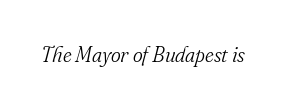
The image shows 21 px text type, italic (leaning right); set normal letter spacing, not underlined.
